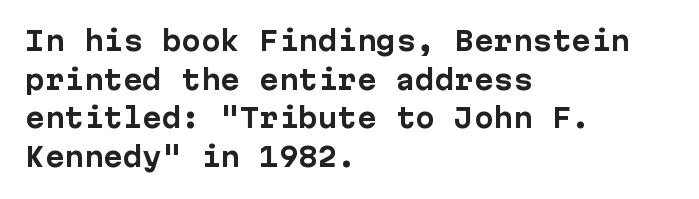
Leading: standard. Glyph-to-glyph distance matches everyday printed text. The face used here has the dense, thick strokes of a bold. These lines stack with their left ends in a neat column.
